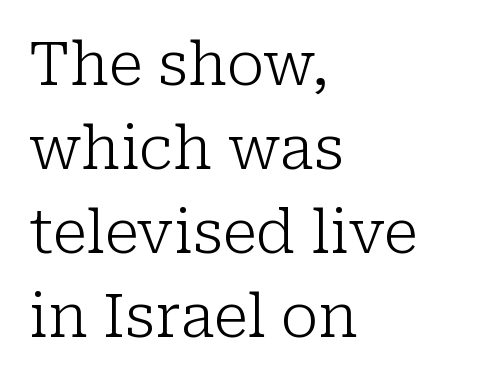
Q: Is the text bold? A: No.
Q: Is the text italic (slanted)? A: No, it is upright.
Q: Is the typeface a serif or a sans-serif typeface? A: Serif.
Q: Is the text underlined? A: No.
Q: How is the paragraph aligned? A: Left-aligned.
Q: Is the spacing between letters normal or unusually wide? A: Normal.
Q: Is the spacing between lines tight, normal or loose? A: Normal.
Q: Width (condensed, normal, or wide)? A: Normal.
Q: Stroke contrast? A: Low.
Q: x-height? A: Medium.
Q: Monospaced? A: No.
